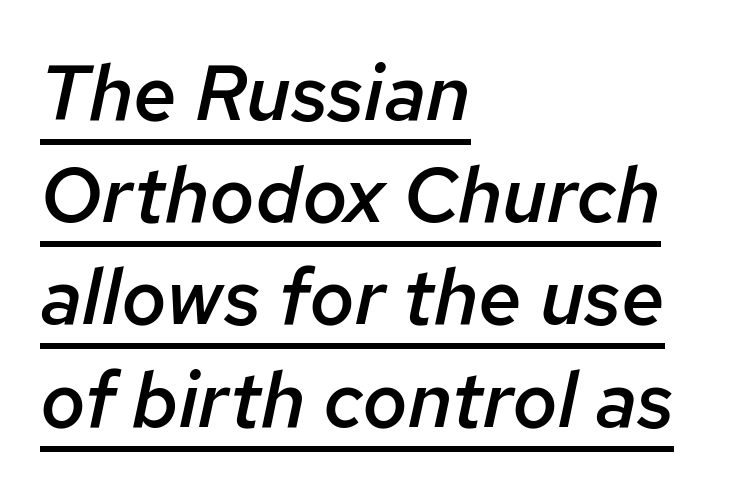
Emphasis-style slanted type is in use. Here the glyphs are tracked normally, forming tight word shapes. Compared with undecorated copy, this sample adds a rule below the words. The passage shown stacks its lines at a standard gap. The text block is weighted toward the left margin, trailing off unevenly rightward.
